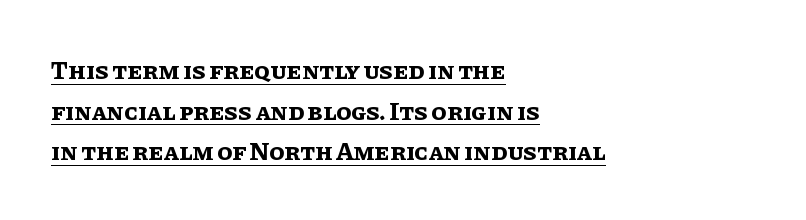
Reading down the block, your eye returns to a fixed left position each line. A typographer would call this underscored text. Nothing unusual about the tracking: characters are spaced as the font intends. These lines sit exactly where default settings would place them.
